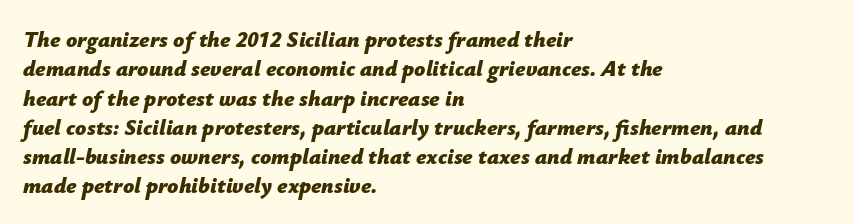
Q: Is the text bold? A: Yes.
Q: Is the text italic (slanted)? A: Yes, it leans right by about 12 degrees.
Q: Is the text underlined? A: No.
Q: How is the paragraph aligned? A: Left-aligned.
Q: Is the spacing between letters normal or unusually wide? A: Normal.
Q: Is the spacing between lines tight, normal or loose? A: Normal.
